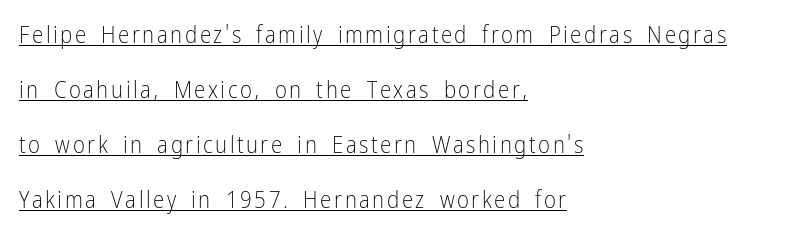
The face used here appears with an underline applied. Line beginnings align vertically; line endings do not. Stroke mass is kept to a normal reading level or below. Quick note: interline space is abundant. Is there any slant? The stems are plumb.
